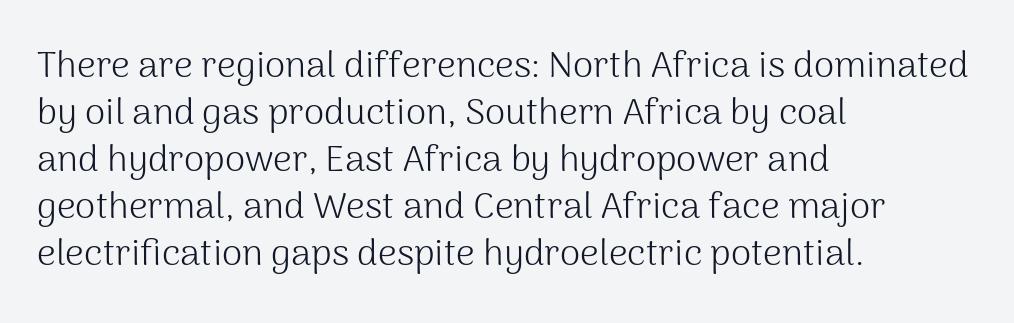
Q: Is the text bold? A: No.
Q: Is the text italic (slanted)? A: No, it is upright.
Q: Is the typeface a serif or a sans-serif typeface? A: Sans-serif.
Q: Is the text underlined? A: No.
Q: How is the paragraph aligned? A: Left-aligned.
Q: Is the spacing between letters normal or unusually wide? A: Normal.
Q: Is the spacing between lines tight, normal or loose? A: Normal.
Q: Width (condensed, normal, or wide)? A: Normal.
Q: Stroke contrast? A: Medium.
Q: x-height? A: Medium.
Q: Monospaced? A: No.
